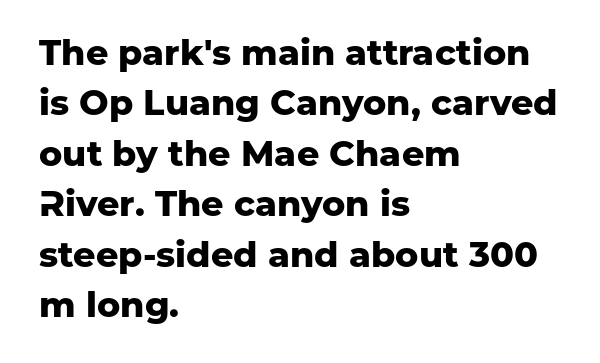
{"serif": "no", "italic": "no", "bold": "yes", "weight": "heavy", "width": "normal", "stroke_contrast": "low", "x_height": "medium", "monospaced": "no", "underline": "no", "align": "left", "line_spacing": "normal", "line_spacing_ratio": 1.44, "letter_spacing": "normal", "letter_spacing_em": 0.0, "glyph_px": 35}
